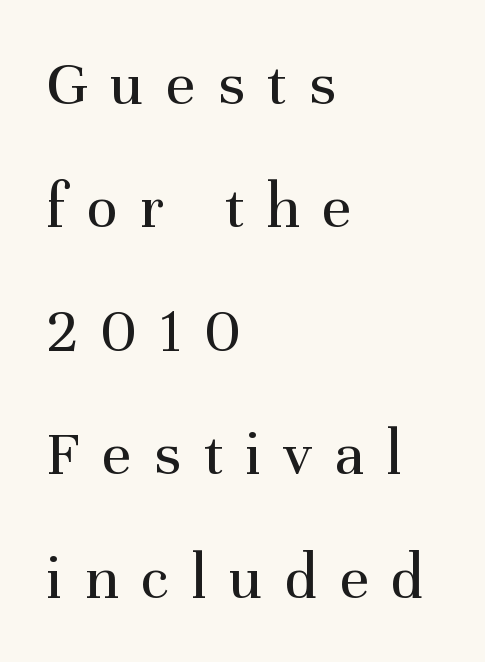
The image shows 65 px regular-weight serif type, upright; set left-aligned, loose line spacing (1.9x), unusually wide letter spacing (+0.34 em), not underlined; medium stroke contrast and a medium x-height.
